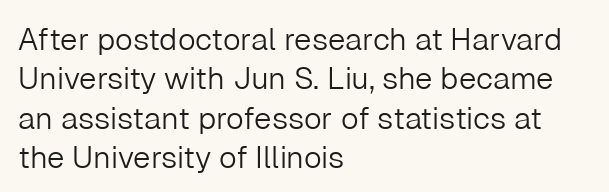
Q: Is the text bold? A: No.
Q: Is the text italic (slanted)? A: No, it is upright.
Q: Is the typeface a serif or a sans-serif typeface? A: Sans-serif.
Q: Is the text underlined? A: No.
Q: How is the paragraph aligned? A: Left-aligned.
Q: Is the spacing between letters normal or unusually wide? A: Normal.
Q: Is the spacing between lines tight, normal or loose? A: Normal.
Q: Width (condensed, normal, or wide)? A: Normal.
Q: Stroke contrast? A: Low.
Q: x-height? A: Medium.
Q: Monospaced? A: No.
